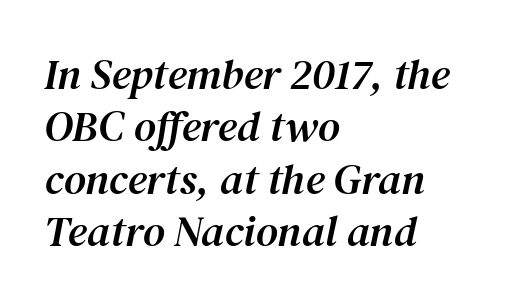
These lines stack with their left ends in a neat column. Clear beneath every line of the passage. The text was rendered using a seriffed face with decorative stroke endings. In terms of posture, this sample is oblique.
